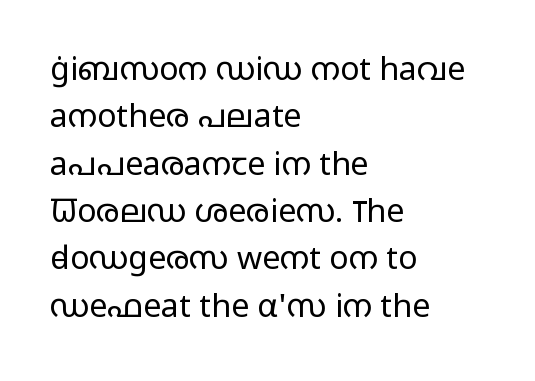
Compared with typical paragraphs, the rows here are spaced about the same. This reads as an unemphasized weight, regular at the heaviest. Bare-footed words on every line. Posture: upright roman. Visually the block forms a straight wall on the left and a jagged coastline on the right.
